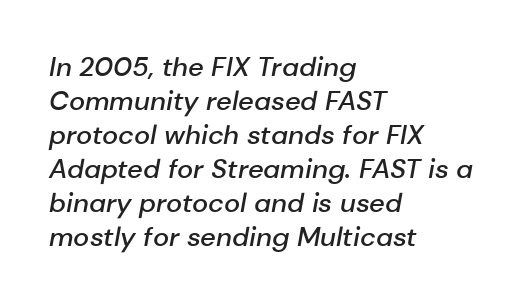
Q: Is the text bold? A: Semi-bold.
Q: Is the text italic (slanted)? A: Yes, it leans right by about 10 degrees.
Q: Is the text underlined? A: No.
Q: How is the paragraph aligned? A: Left-aligned.
Q: Is the spacing between letters normal or unusually wide? A: Normal.
Q: Is the spacing between lines tight, normal or loose? A: Normal.
